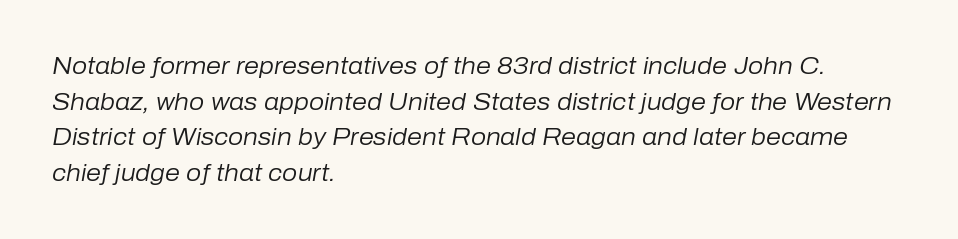
Here the glyphs are tracked normally, forming tight word shapes. Descender tails drop into unmarked territory. The designer left line spacing at the default. Each stroke keeps to a modest, everyday thickness or less.
